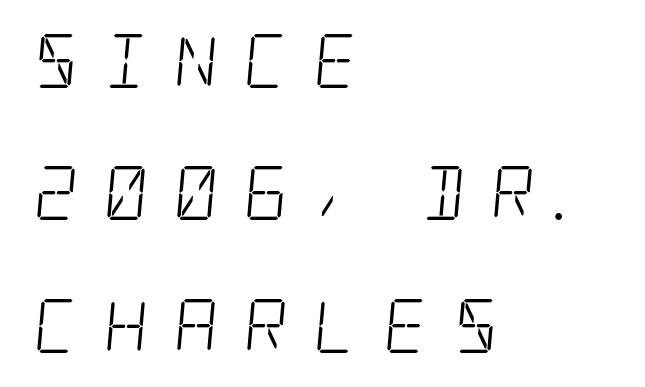
{"serif": "yes", "bold": "no", "weight": "light", "width": "condensed", "stroke_contrast": "low", "x_height": "large", "underline": "no", "align": "left", "line_spacing": "loose", "line_spacing_ratio": 2.45, "letter_spacing": "wide", "letter_spacing_em": 0.48, "glyph_px": 54}
